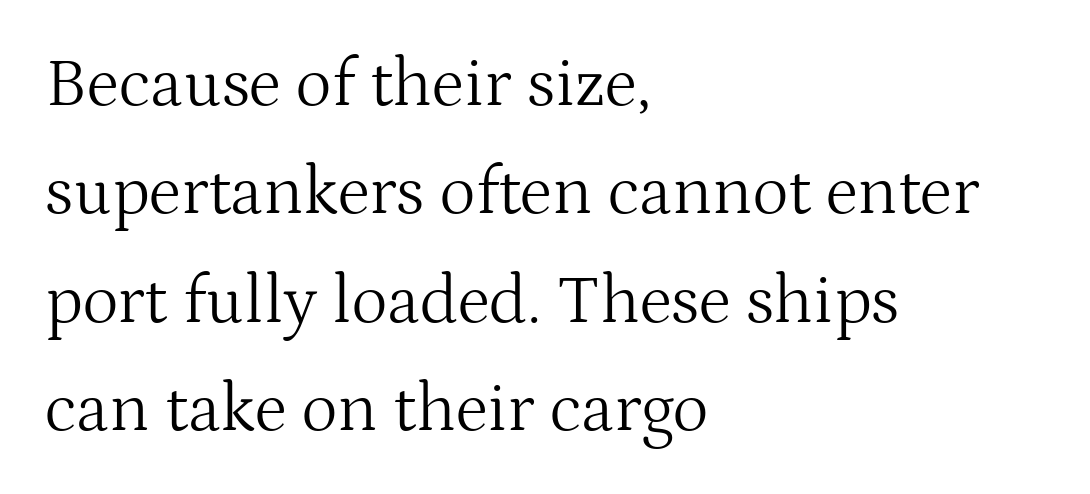
The image shows 69 px light serif type, upright; set left-aligned, normal line spacing (1.57x), normal letter spacing, not underlined; medium stroke contrast and a medium x-height.
